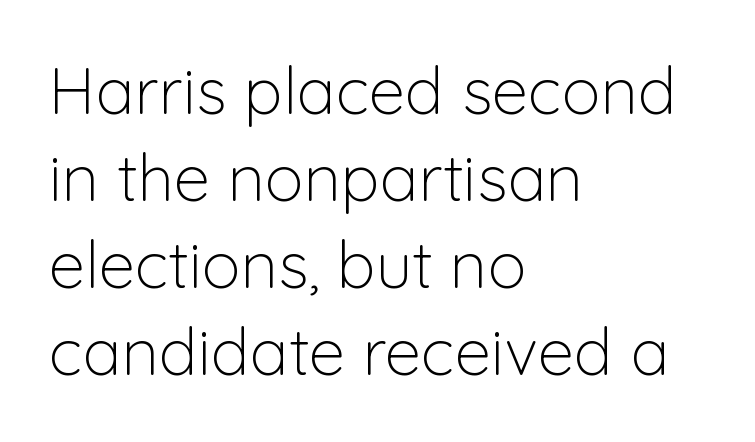
Is this a fixed-width face? No — the glyphs have proportional, varying widths. You could call the tracking neutral — neither tight nor loose. The words here are not underlined. Line beginnings align vertically; line endings do not. Designer's note — italics off, roman on.
